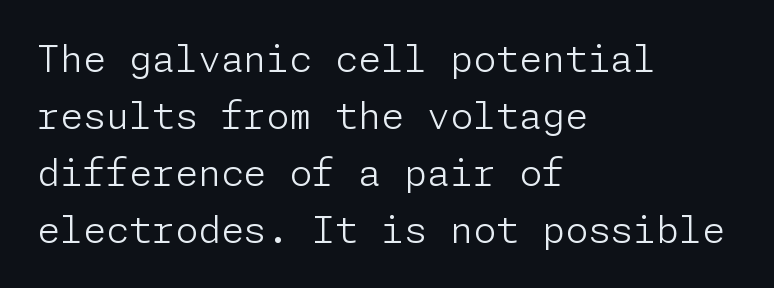
The image shows 37 px light sans-serif type, upright; set left-aligned, normal line spacing (1.54x), normal letter spacing, not underlined; low stroke contrast and a medium x-height.
